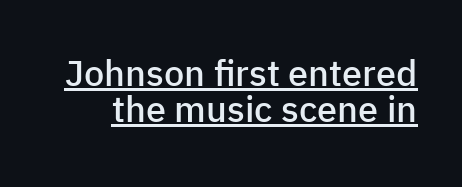
The image shows 36 px semibold sans-serif type, upright; set tight line spacing (0.99x), normal letter spacing, underlined; low stroke contrast and a medium x-height.
